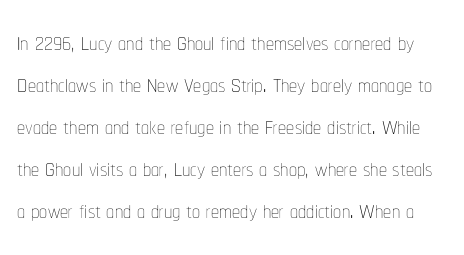
The area under the type is left untouched. Students, observe: this is what conventionally led text looks like. Each stroke keeps to a modest, everyday thickness or less. Nobody touched the tracking dial on this one. Notice how the stems are strictly vertical — no italics here.
